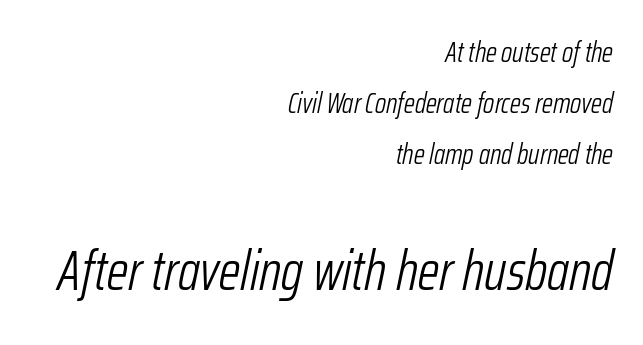
The image shows 55 px light, condensed type, italic (leaning right); set right-aligned, line spacing 1.82x, normal letter spacing, not underlined; the second (bottom) block is 1.96x larger; low stroke contrast and a medium x-height.
